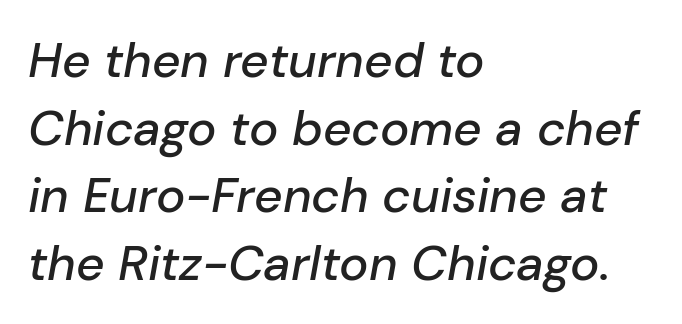
The image shows 49 px text type, italic (leaning right); set left-aligned, normal line spacing (1.38x), normal letter spacing, not underlined; low stroke contrast and a medium x-height.
